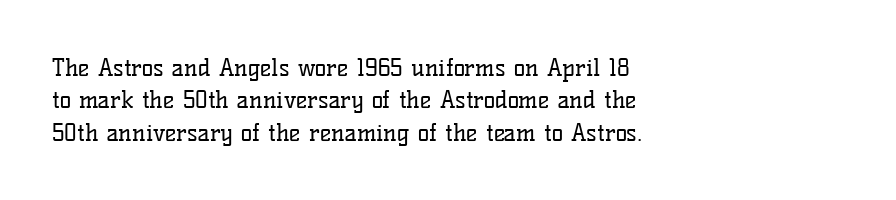
{"italic": "no", "bold": "no", "underline": "no", "align": "left", "line_spacing": "normal", "line_spacing_ratio": 1.35, "letter_spacing": "normal", "letter_spacing_em": 0.0, "glyph_px": 24}
